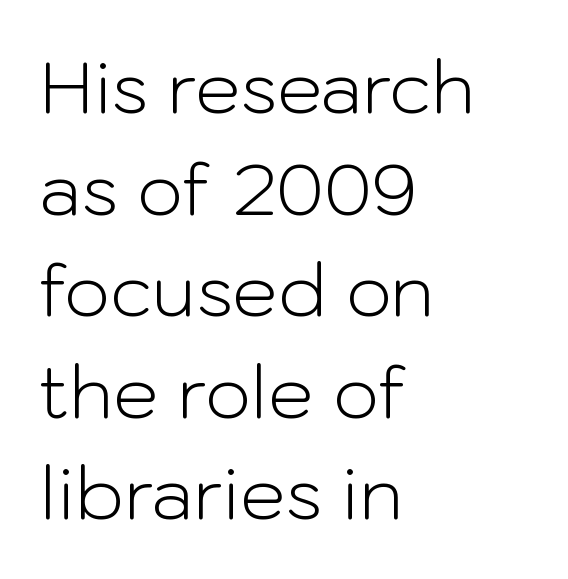
Spacing verdict: proportional, widths tailored to each character. To sum up the face: it is a sans, with no serifs. Heaviness? Minimal to ordinary, like unemphasized prose. Beneath every word, the page is bare. Short note: letters normally spaced. Where is the straight margin? On the left.
